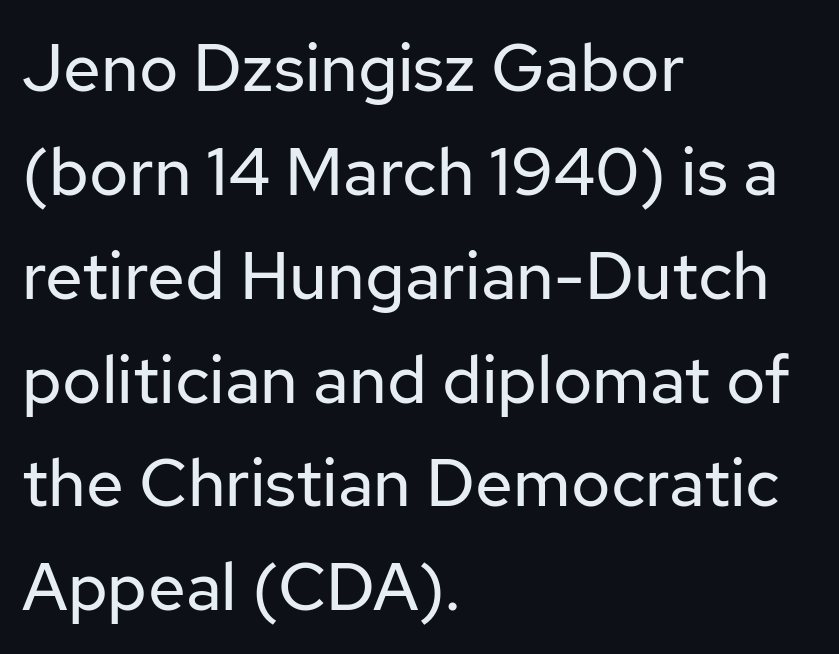
{"serif": "no", "italic": "no", "bold": "no", "weight": "regular", "width": "normal", "stroke_contrast": "low", "x_height": "medium", "monospaced": "no", "underline": "no", "align": "left", "line_spacing": "normal", "line_spacing_ratio": 1.55, "letter_spacing": "normal", "letter_spacing_em": 0.0, "glyph_px": 67}
